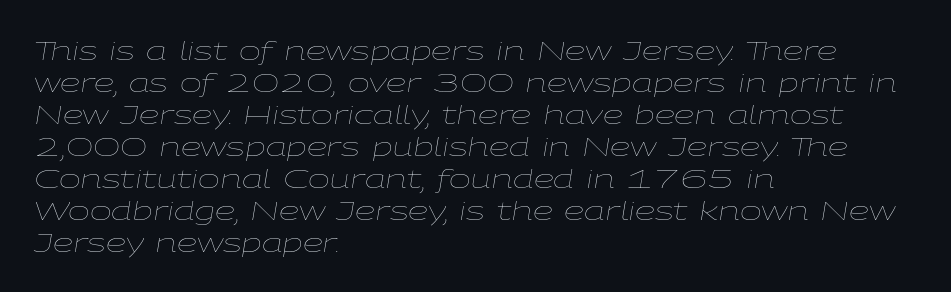
Letters have the restrained weight of plain body copy at most. Clear beneath every line of the passage. Horizontal alignment here is leftward, the default for most running prose. These lines were composed using italics. Letter spacing: default.
